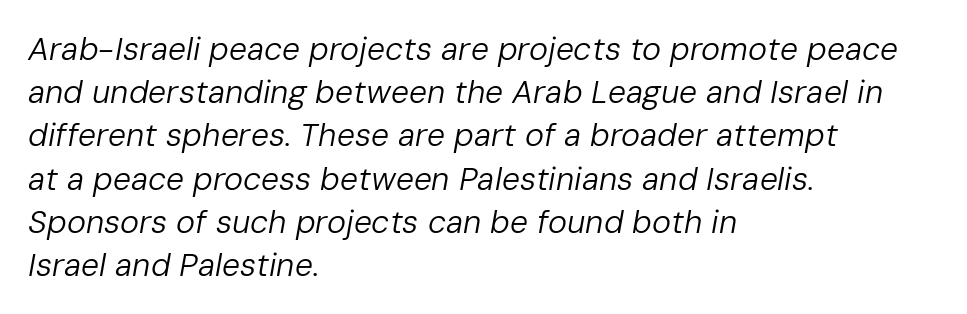
Is the stroke heavy? The answer is a plain regular-or-lighter. Is the block centered? No — it sits flush against the left margin. This sample uses plain, unmodified letter spacing. Has an underline been added? It has not.
